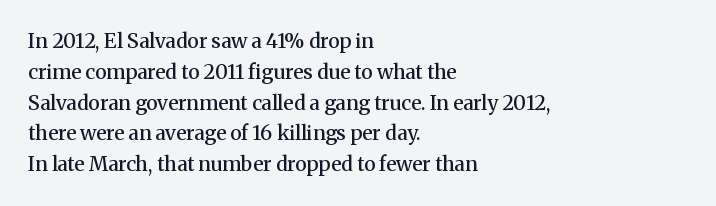
Strokes here are thickened, but only to semibold level. Successive baselines arrive at the customary interval. The axis of the letterforms is exactly vertical. Anything drawn beneath the words? Only blank space. Which margin do the lines hug? The left one — the right edge is uneven. This rendering leaves character spacing at its baseline value.
